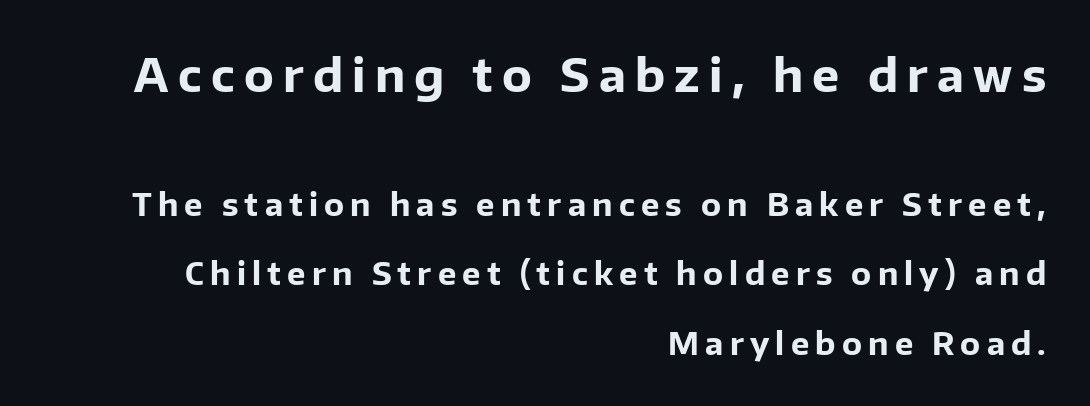
{"serif": "no", "italic": "no", "bold": "yes", "weight": "bold", "width": "normal", "stroke_contrast": "low", "x_height": "medium", "monospaced": "no", "underline": "no", "align": "right", "line_spacing": "loose", "line_spacing_ratio": 2.24, "letter_spacing": "wide", "letter_spacing_em": 0.2, "larger_block": "first", "size_ratio": 1.48, "glyph_px": 46}
